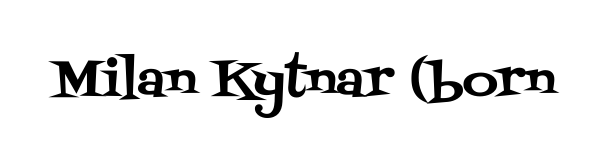
Q: Is the text italic (slanted)? A: No, it is upright.
Q: Is the typeface a serif or a sans-serif typeface? A: Serif.
Q: Is the text underlined? A: No.
Q: Is the spacing between letters normal or unusually wide? A: Normal.
Q: Width (condensed, normal, or wide)? A: Normal.
Q: Stroke contrast? A: Medium.
Q: x-height? A: Large.
Q: Monospaced? A: No.
